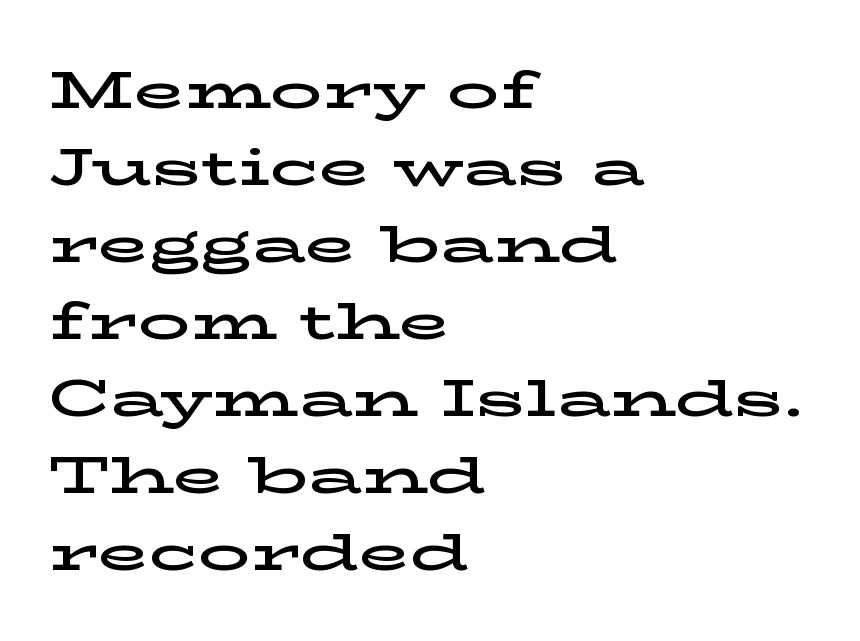
The image shows 52 px wide serif type, upright; set left-aligned, normal line spacing (1.48x), normal letter spacing, not underlined; low stroke contrast and a medium x-height.
